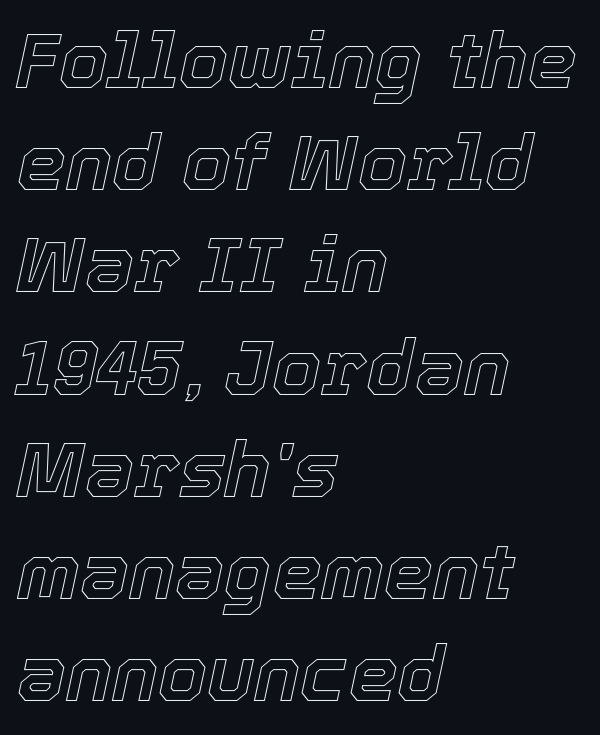
{"italic": "yes", "lean": "right", "slant_degrees": 12, "width": "normal", "x_height": "medium", "monospaced": "no", "underline": "no", "align": "left", "line_spacing": "normal", "line_spacing_ratio": 1.31, "letter_spacing": "normal", "letter_spacing_em": 0.0, "glyph_px": 78}
